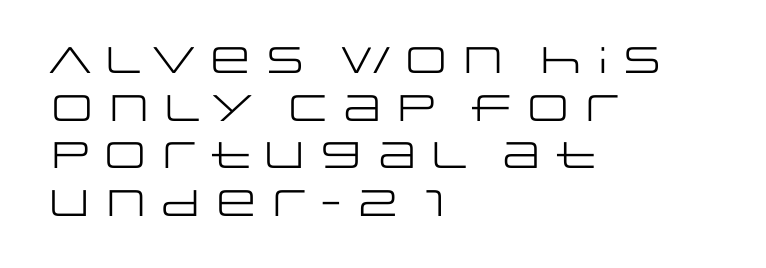
The characters are drawn with everyday or finer stroke widths. Is there any slant? The stems are plumb. Has an underline been added? It has not. Regular leading. The font family rendered here belongs to the sans-serif group. Alignment: flush left.
